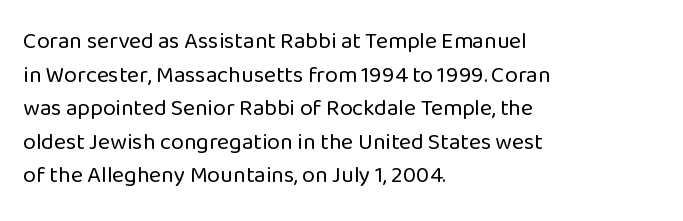
What stands out about the letter spacing? Nothing — it is the standard amount. Type without underlining. You can tell it's not italic because the verticals are truly vertical. Is there much room between lines? A standard amount, neither cramped nor airy.
